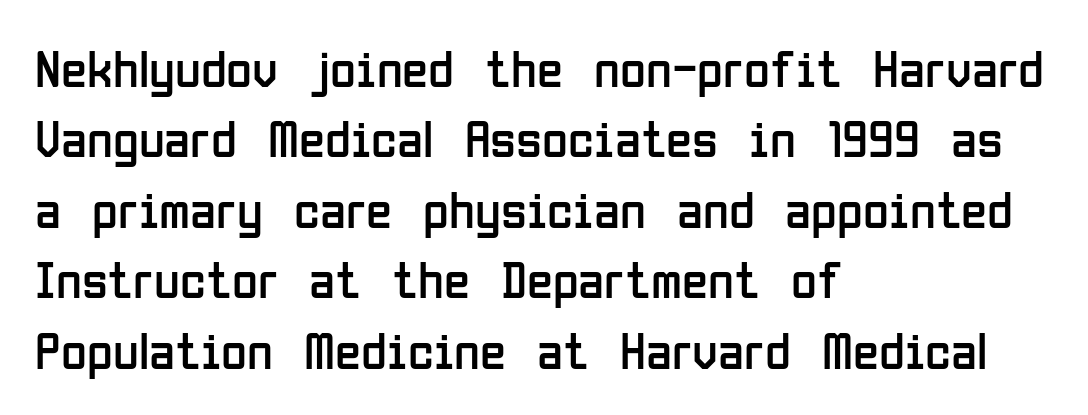
Q: Is the text bold? A: No.
Q: Is the text italic (slanted)? A: No, it is upright.
Q: Is the typeface a serif or a sans-serif typeface? A: Sans-serif.
Q: Is the text underlined? A: No.
Q: How is the paragraph aligned? A: Left-aligned.
Q: Is the spacing between letters normal or unusually wide? A: Normal.
Q: Is the spacing between lines tight, normal or loose? A: Normal.
Q: Width (condensed, normal, or wide)? A: Condensed.
Q: Stroke contrast? A: Low.
Q: x-height? A: Medium.
Q: Monospaced? A: No.
